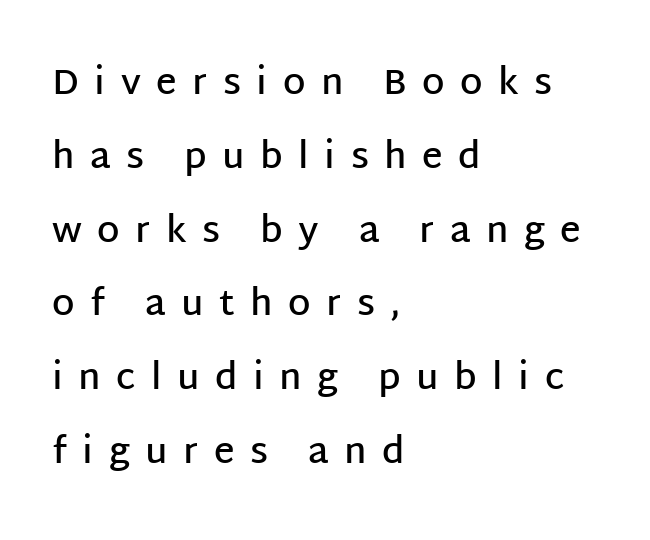
The image shows 36 px semibold sans-serif type, upright; set left-aligned, loose line spacing (2.05x), unusually wide letter spacing (+0.43 em), not underlined; low stroke contrast and a large x-height.
